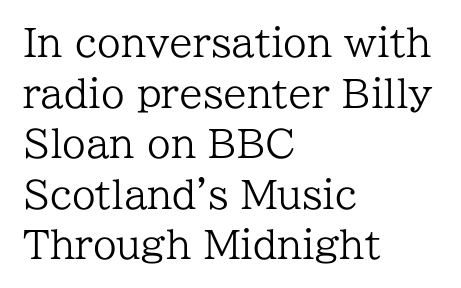
The letters look calm and open, with moderate or lighter stems. Is there any slant? The stems are plumb. The lines are quadded left. Decoration check: the copy has no underline. Proportional: the letters do not fall into vertical columns. There is no visible air inserted between adjacent glyphs.
